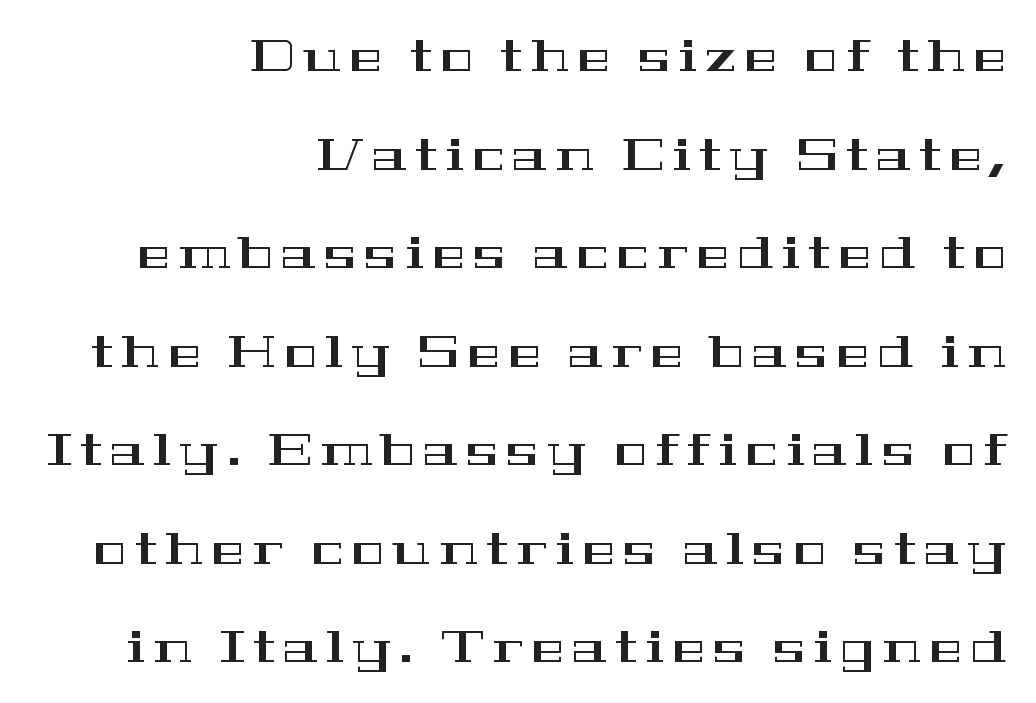
Q: Is the text italic (slanted)? A: No, it is upright.
Q: Is the typeface a serif or a sans-serif typeface? A: Serif.
Q: Is the text underlined? A: No.
Q: How is the paragraph aligned? A: Right-aligned.
Q: Is the spacing between lines tight, normal or loose? A: Loose.
Q: Width (condensed, normal, or wide)? A: Wide.
Q: Stroke contrast? A: High.
Q: x-height? A: Medium.
Q: Monospaced? A: No.
